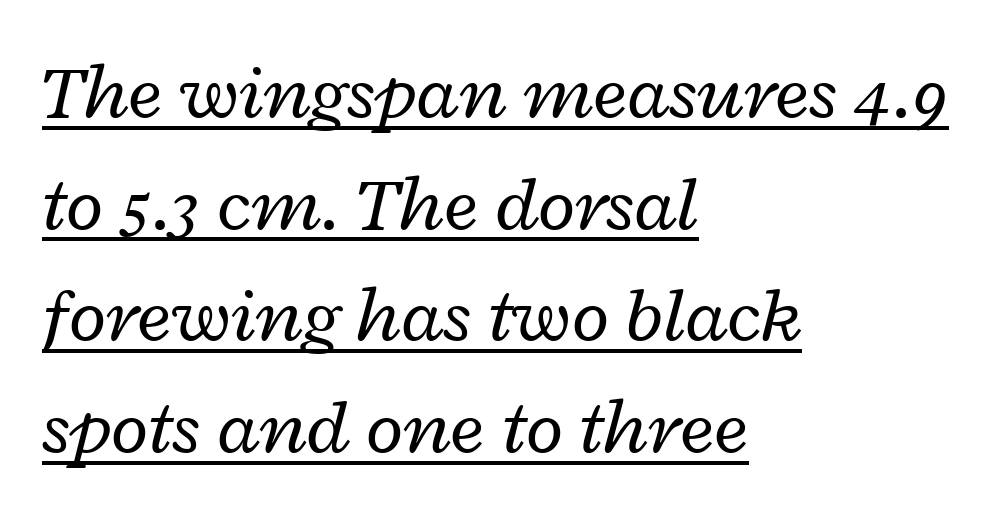
Q: Is the text bold? A: No.
Q: Is the text italic (slanted)? A: Yes, it leans right by about 12 degrees.
Q: Is the text underlined? A: Yes.
Q: How is the paragraph aligned? A: Left-aligned.
Q: Is the spacing between letters normal or unusually wide? A: Normal.
Q: Is the spacing between lines tight, normal or loose? A: Normal.
Q: Width (condensed, normal, or wide)? A: Wide.
Q: Stroke contrast? A: Low.
Q: x-height? A: Medium.
Q: Monospaced? A: No.
